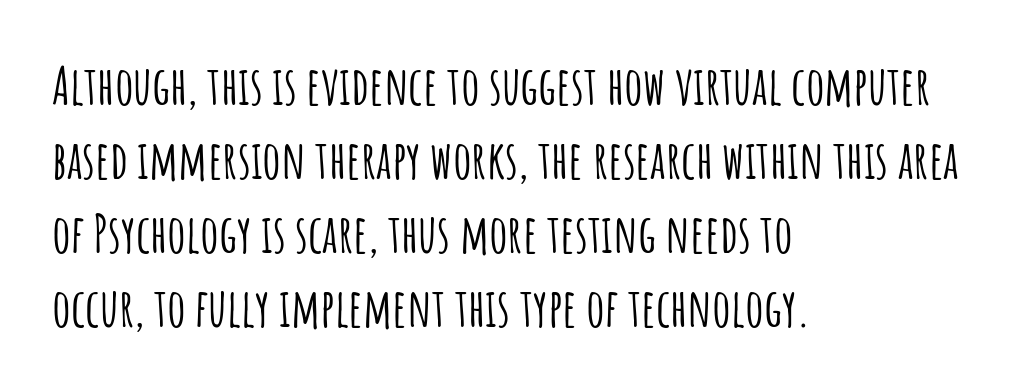
The setting favours the left margin, as ordinary paragraphs usually do. This is sans-serif lettering, the kind often seen on screens and signage. Do the characters align in a grid? No, the font is proportional. Words appear dense and cohesive because spacing is normal. Rule under the text: the space is simply empty.
